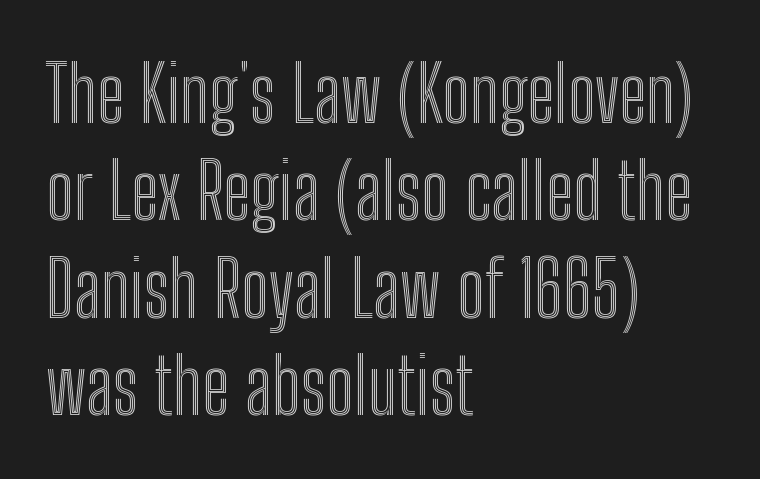
These lines keep a tight, regular rhythm from letter to letter. Horizontally, the lines are justified to the leading edge only. Glance below the letters and you will spot only blank space. Do the characters align in a grid? No, the font is proportional. If you measured baseline to baseline, you'd find a middling distance.
